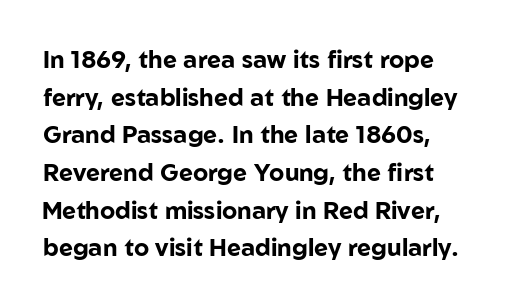
{"italic": "no", "bold": "yes", "underline": "no", "line_spacing": "normal", "line_spacing_ratio": 1.57, "letter_spacing": "normal", "letter_spacing_em": 0.0, "glyph_px": 24}
